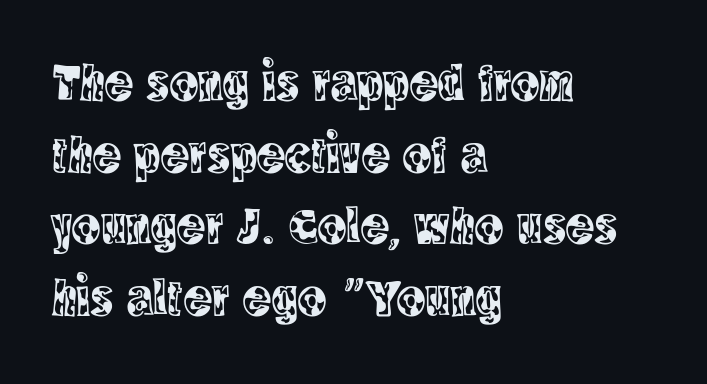
{"serif": "yes", "italic": "no", "width": "condensed", "x_height": "large", "monospaced": "no", "underline": "no", "align": "left", "line_spacing": "normal", "line_spacing_ratio": 1.35, "letter_spacing": "normal", "letter_spacing_em": 0.0, "glyph_px": 53}
